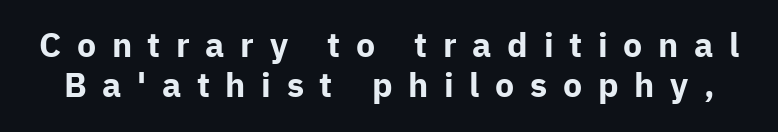
Q: Is the text bold? A: Yes.
Q: Is the text italic (slanted)? A: No, it is upright.
Q: Is the typeface a serif or a sans-serif typeface? A: Sans-serif.
Q: Is the text underlined? A: No.
Q: Is the spacing between letters normal or unusually wide? A: Unusually wide.
Q: Width (condensed, normal, or wide)? A: Normal.
Q: Stroke contrast? A: Low.
Q: x-height? A: Medium.
Q: Monospaced? A: No.
